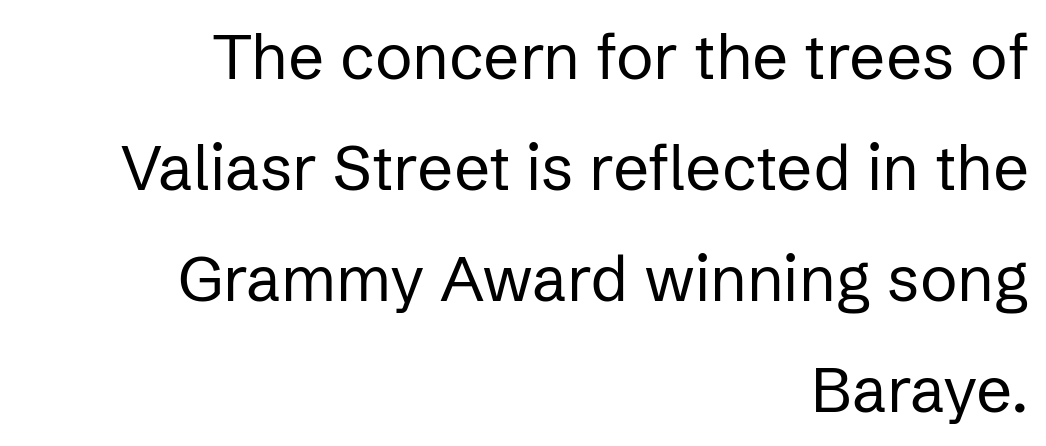
Q: Is the text bold? A: No.
Q: Is the text italic (slanted)? A: No, it is upright.
Q: Is the typeface a serif or a sans-serif typeface? A: Sans-serif.
Q: Is the text underlined? A: No.
Q: How is the paragraph aligned? A: Right-aligned.
Q: Is the spacing between letters normal or unusually wide? A: Normal.
Q: Width (condensed, normal, or wide)? A: Normal.
Q: Stroke contrast? A: Low.
Q: x-height? A: Medium.
Q: Monospaced? A: No.
